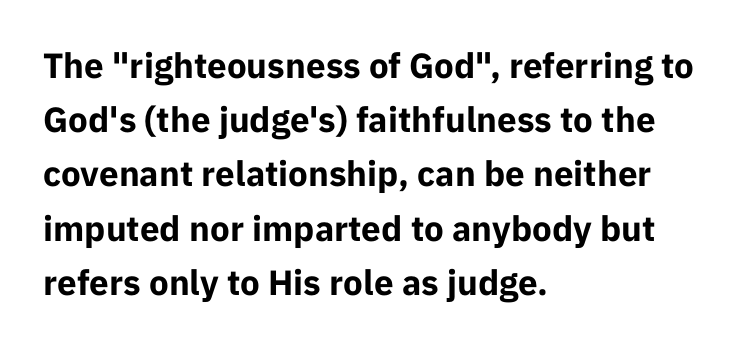
Q: Is the text bold? A: Yes.
Q: Is the text italic (slanted)? A: No, it is upright.
Q: Is the typeface a serif or a sans-serif typeface? A: Sans-serif.
Q: Is the text underlined? A: No.
Q: How is the paragraph aligned? A: Left-aligned.
Q: Is the spacing between letters normal or unusually wide? A: Normal.
Q: Is the spacing between lines tight, normal or loose? A: Normal.
Q: Width (condensed, normal, or wide)? A: Normal.
Q: Stroke contrast? A: Low.
Q: x-height? A: Medium.
Q: Monospaced? A: No.
